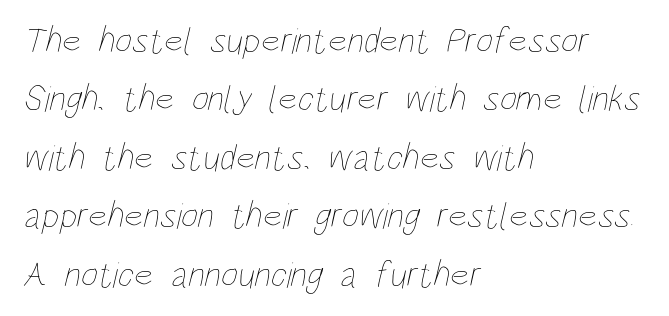
Q: Is the text bold? A: No.
Q: Is the text underlined? A: No.
Q: How is the paragraph aligned? A: Left-aligned.
Q: Is the spacing between letters normal or unusually wide? A: Normal.
Q: Is the spacing between lines tight, normal or loose? A: Normal.
Q: Width (condensed, normal, or wide)? A: Condensed.
Q: Stroke contrast? A: Low.
Q: x-height? A: Large.
Q: Monospaced? A: No.
